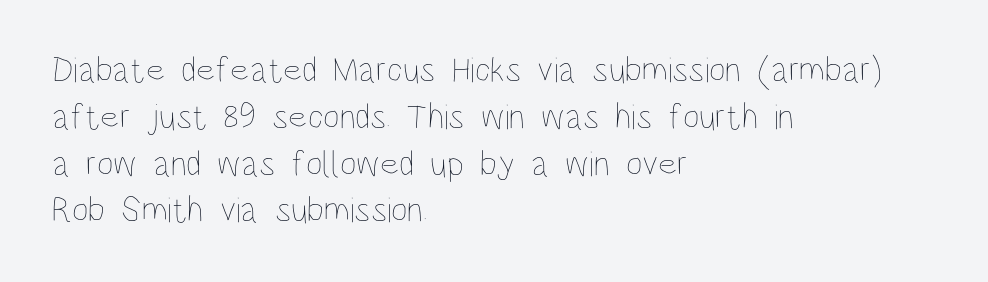
Alignment: flush left. Spacing between characters is what you'd get straight out of the box. Here the designer chose a conventional face with non-uniform glyph widths. Is there much room between lines? A standard amount, neither cramped nor airy.
